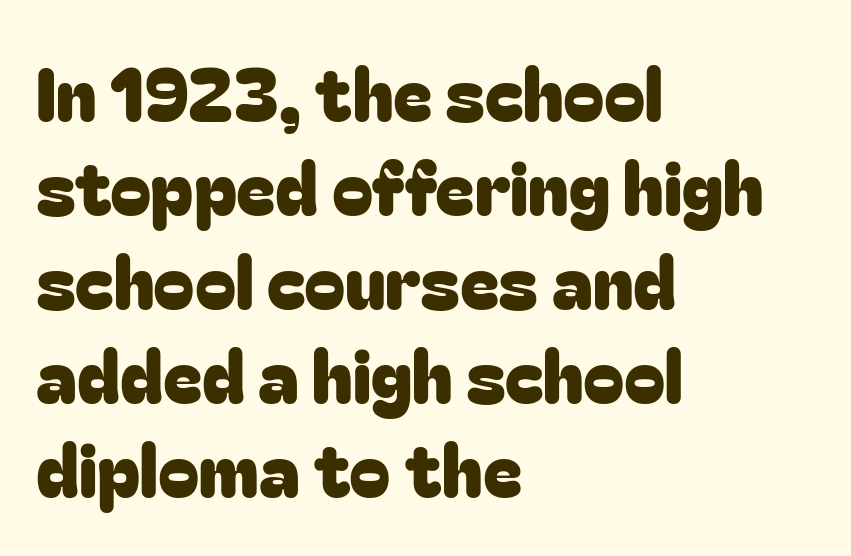
{"serif": "no", "italic": "no", "width": "normal", "stroke_contrast": "low", "x_height": "medium", "monospaced": "no", "underline": "no", "align": "left", "line_spacing": "normal", "line_spacing_ratio": 1.27, "letter_spacing": "normal", "letter_spacing_em": 0.0, "glyph_px": 74}
